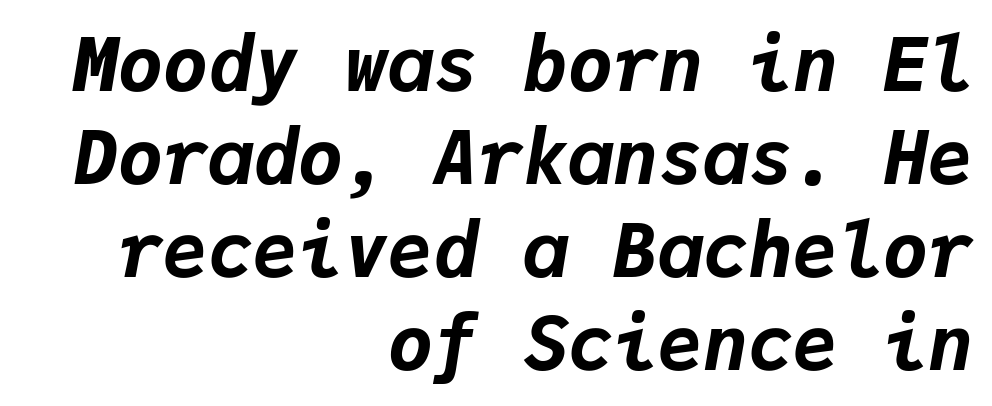
Q: Is the text bold? A: Yes.
Q: Is the text italic (slanted)? A: Yes, it leans right by about 9 degrees.
Q: Is the text underlined? A: No.
Q: How is the paragraph aligned? A: Right-aligned.
Q: Is the spacing between letters normal or unusually wide? A: Normal.
Q: Width (condensed, normal, or wide)? A: Normal.
Q: Stroke contrast? A: Low.
Q: x-height? A: Medium.
Q: Monospaced? A: Yes.
